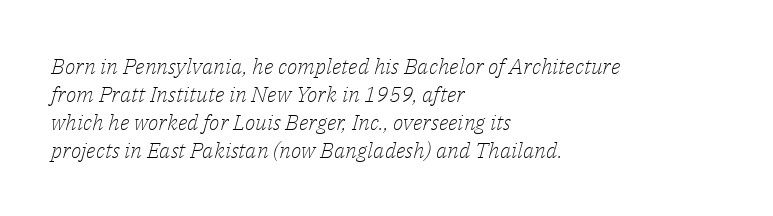
The designer left line spacing at the default. Unmarked baselines from the first word to the last. No heavy texture on the line: the type isn't bold. Tracking here is standard; glyphs follow each other at the usual distance.
